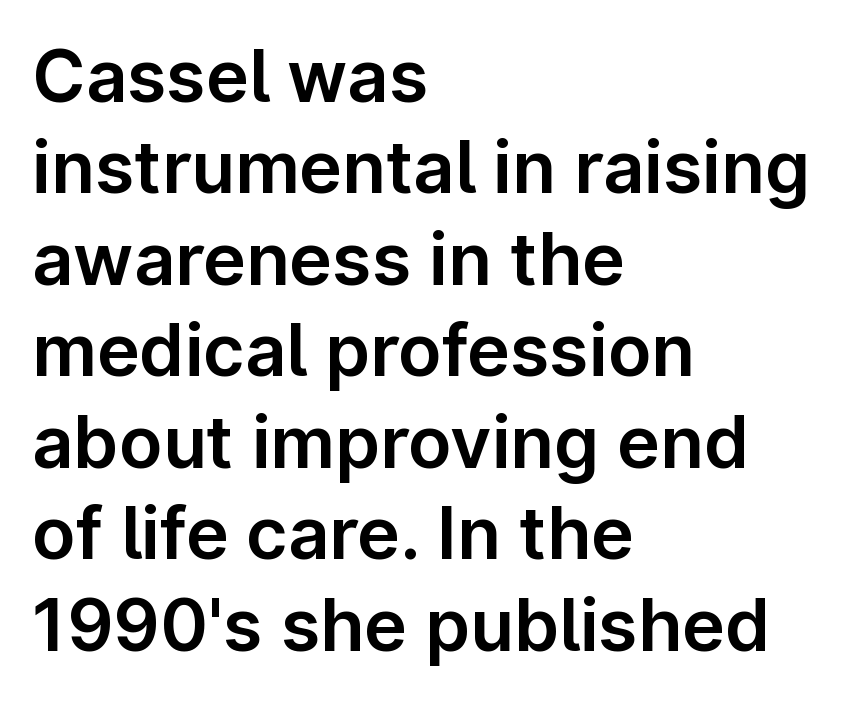
The image shows 72 px sans-serif type, upright; set left-aligned, normal line spacing (1.27x), normal letter spacing, not underlined; low stroke contrast and a medium x-height.
